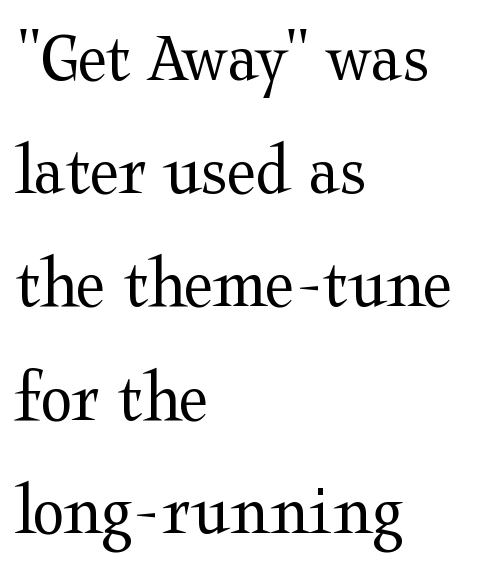
Q: Is the text bold? A: No.
Q: Is the text italic (slanted)? A: No, it is upright.
Q: Is the typeface a serif or a sans-serif typeface? A: Serif.
Q: Is the text underlined? A: No.
Q: How is the paragraph aligned? A: Left-aligned.
Q: Is the spacing between letters normal or unusually wide? A: Normal.
Q: Is the spacing between lines tight, normal or loose? A: Normal.
Q: Width (condensed, normal, or wide)? A: Wide.
Q: Stroke contrast? A: Medium.
Q: x-height? A: Medium.
Q: Monospaced? A: No.
